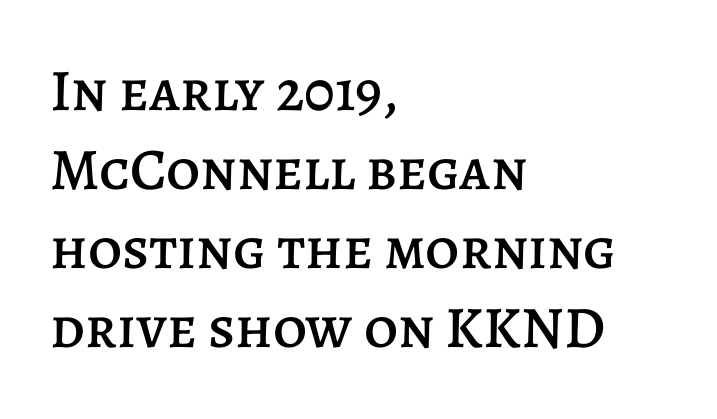
Is the letter spacing exaggerated? No — it looks like the ordinary default. Proportional: the letters do not fall into vertical columns. The font's upright variant was chosen for this text. Rows of type keep a routine distance in the vertical direction.
